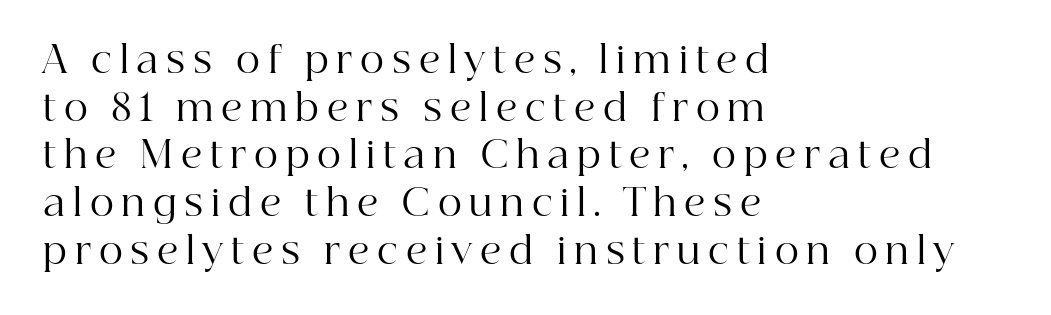
The image shows 37 px regular-weight serif type, upright; set left-aligned, normal line spacing (1.29x), unusually wide letter spacing (+0.21 em), not underlined; high stroke contrast and a medium x-height.
